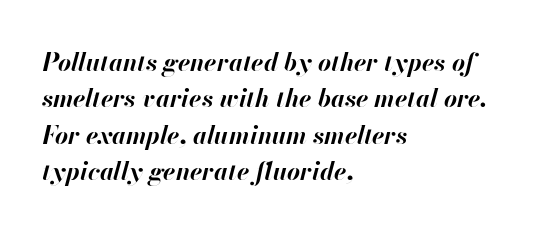
Q: Is the text bold? A: Yes.
Q: Is the text italic (slanted)? A: Yes, it leans right by about 13 degrees.
Q: Is the text underlined? A: No.
Q: How is the paragraph aligned? A: Left-aligned.
Q: Is the spacing between letters normal or unusually wide? A: Normal.
Q: Is the spacing between lines tight, normal or loose? A: Normal.
